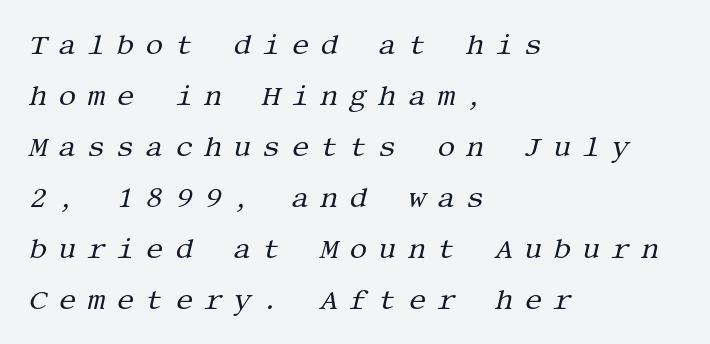
Q: Is the text bold? A: No.
Q: Is the text italic (slanted)? A: Yes, it leans right by about 13 degrees.
Q: Is the typeface a serif or a sans-serif typeface? A: Serif.
Q: Is the text underlined? A: No.
Q: How is the paragraph aligned? A: Left-aligned.
Q: Is the spacing between letters normal or unusually wide? A: Unusually wide.
Q: Width (condensed, normal, or wide)? A: Normal.
Q: Stroke contrast? A: Medium.
Q: x-height? A: Large.
